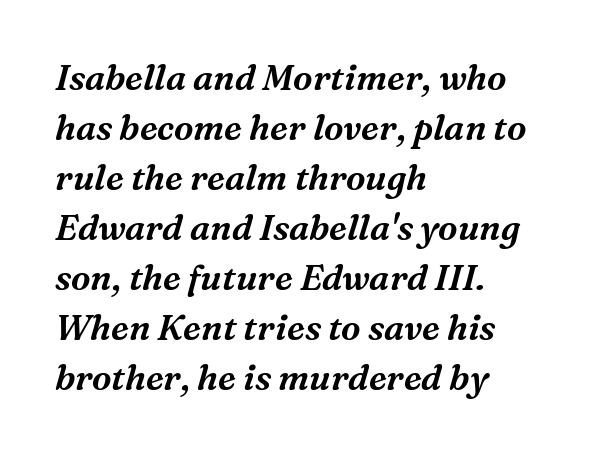
{"serif": "yes", "italic": "yes", "lean": "right", "slant_degrees": 16, "width": "normal", "stroke_contrast": "medium", "x_height": "medium", "monospaced": "no", "underline": "no", "align": "left", "line_spacing": "normal", "line_spacing_ratio": 1.43, "letter_spacing": "normal", "letter_spacing_em": 0.0, "glyph_px": 35}
